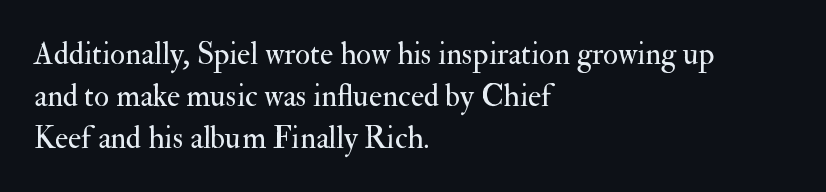
The image shows 31 px regular-weight serif type, upright; set left-aligned, normal line spacing (1.35x), normal letter spacing, not underlined; medium stroke contrast and a small x-height.
